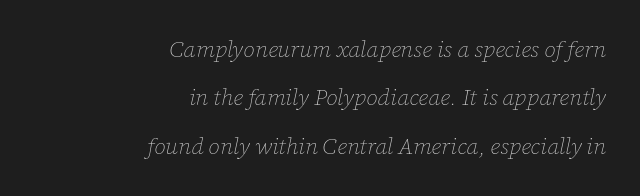
The line texture is even and compact thanks to regular tracking. Characters are canted at an angle relative to the baseline's perpendicular. The cut favours lightness, reaching ordinary text weight at its darkest. Where is the straight margin? On the right.
